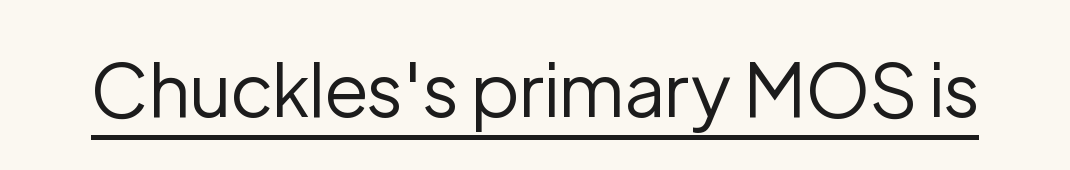
{"serif": "no", "italic": "no", "bold": "no", "weight": "regular", "width": "normal", "stroke_contrast": "low", "x_height": "medium", "monospaced": "no", "underline": "yes", "letter_spacing": "normal", "letter_spacing_em": 0.0, "glyph_px": 75}
